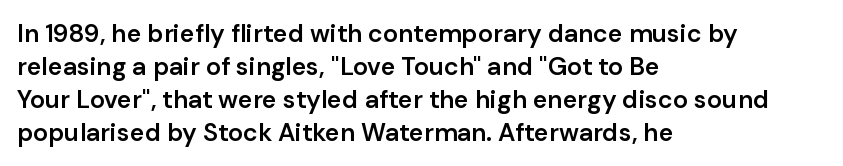
Q: Is the text bold? A: Semi-bold.
Q: Is the text italic (slanted)? A: No, it is upright.
Q: Is the text underlined? A: No.
Q: How is the paragraph aligned? A: Left-aligned.
Q: Is the spacing between letters normal or unusually wide? A: Normal.
Q: Is the spacing between lines tight, normal or loose? A: Normal.
